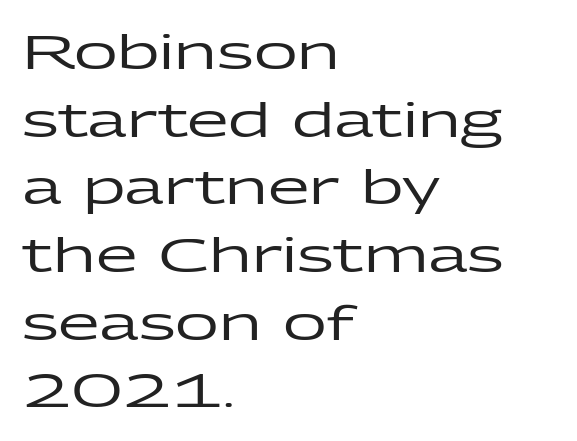
Type without underlining. Tracking value appears to be zero — textbook default spacing. Honestly, the row spacing looks completely unremarkable. Here the designer chose a conventional face with non-uniform glyph widths. Font category for this specimen: sans-serif.
